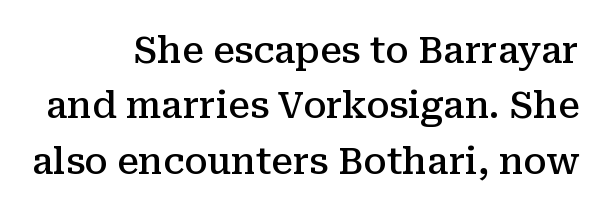
The image shows 36 px semibold serif type, upright; set right-aligned, normal line spacing (1.54x), normal letter spacing, not underlined; medium stroke contrast and a medium x-height.
